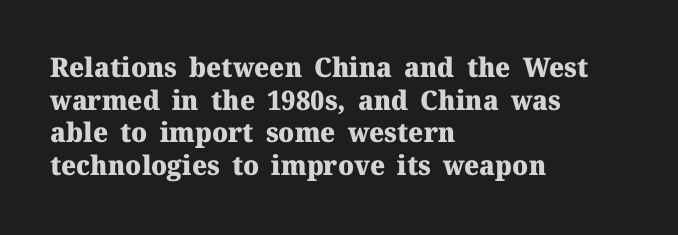
The glyphs are unaccompanied by any horizontal stroke below them. The passage shown is emphatically bold. The lettering holds an erect, upright posture throughout. Here the glyphs are tracked normally, forming tight word shapes.
